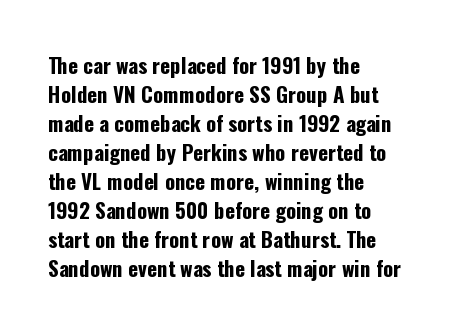
{"italic": "no", "bold": "yes", "underline": "no", "align": "left", "line_spacing": "normal", "line_spacing_ratio": 1.38, "letter_spacing": "normal", "letter_spacing_em": 0.0, "glyph_px": 21}
